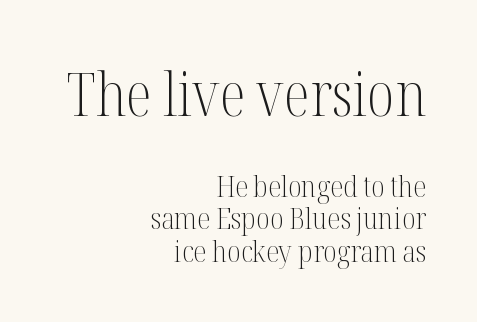
Check where the strokes stop: tiny serifs finish them off. Is there much room between lines? No — they nearly touch. The passage shown has conventional tracking throughout. Words float on clear page, feet unadorned. Each line ends at the same right margin while the left side varies. The letters in the upper block stand taller than those in the block below.
